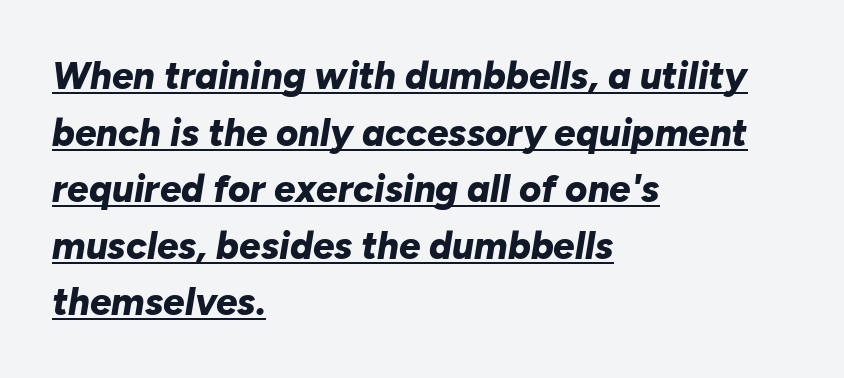
{"italic": "yes", "lean": "right", "slant_degrees": 10, "bold": "yes", "weight": "bold", "width": "normal", "stroke_contrast": "low", "x_height": "medium", "monospaced": "no", "underline": "yes", "align": "left", "line_spacing": "normal", "line_spacing_ratio": 1.49, "letter_spacing": "normal", "letter_spacing_em": 0.0, "glyph_px": 38}
